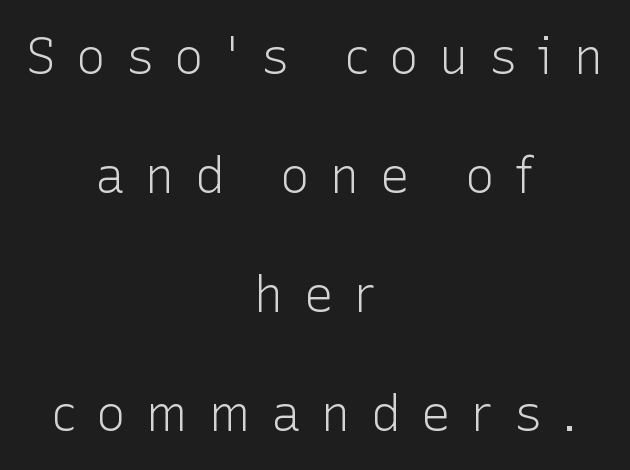
Regarding leading, the lines here are spaced well apart. Has an underline been added? It has not. This reads as an unemphasized weight, regular at the heaviest. Horizontal alignment here is central, giving a formal, balanced look. Typographically, this falls in the sans-serif category.
